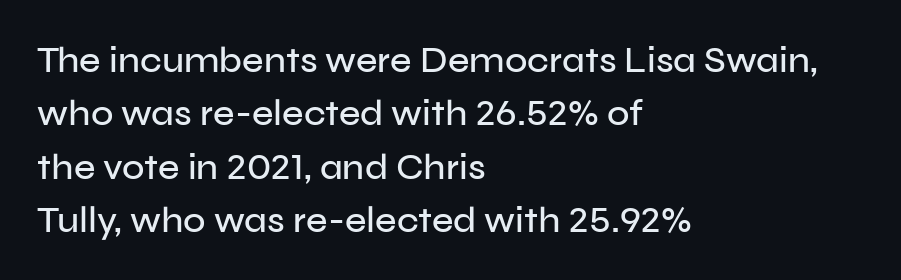
The image shows 37 px sans-serif type, upright; set left-aligned, normal line spacing (1.44x), normal letter spacing, not underlined; low stroke contrast and a medium x-height.
